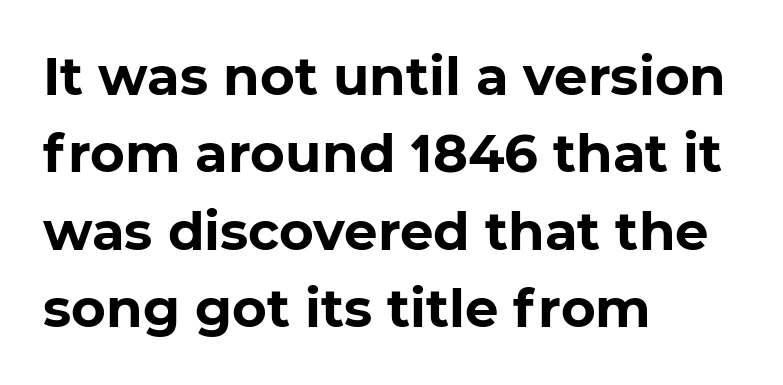
{"serif": "no", "bold": "yes", "weight": "bold", "width": "normal", "stroke_contrast": "low", "x_height": "medium", "monospaced": "no", "underline": "no", "align": "left", "line_spacing": "normal", "line_spacing_ratio": 1.46, "letter_spacing": "normal", "letter_spacing_em": 0.0, "glyph_px": 53}
